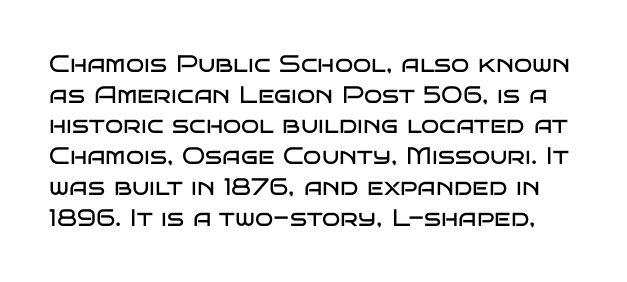
Q: Is the text bold? A: No.
Q: Is the text italic (slanted)? A: No, it is upright.
Q: Is the text underlined? A: No.
Q: Is the spacing between letters normal or unusually wide? A: Normal.
Q: Is the spacing between lines tight, normal or loose? A: Normal.
